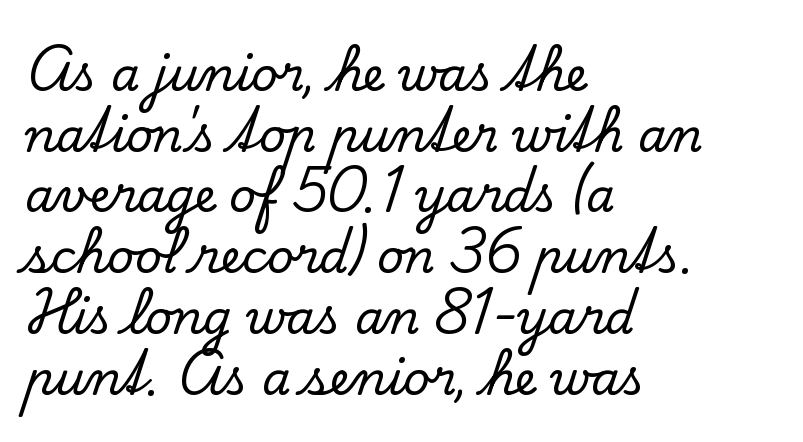
Q: Is the text italic (slanted)? A: Yes.
Q: Is the typeface a serif or a sans-serif typeface? A: Serif.
Q: Is the text underlined? A: No.
Q: How is the paragraph aligned? A: Left-aligned.
Q: Is the spacing between letters normal or unusually wide? A: Normal.
Q: Is the spacing between lines tight, normal or loose? A: Normal.
Q: Width (condensed, normal, or wide)? A: Normal.
Q: Stroke contrast? A: Low.
Q: x-height? A: Small.
Q: Monospaced? A: No.
